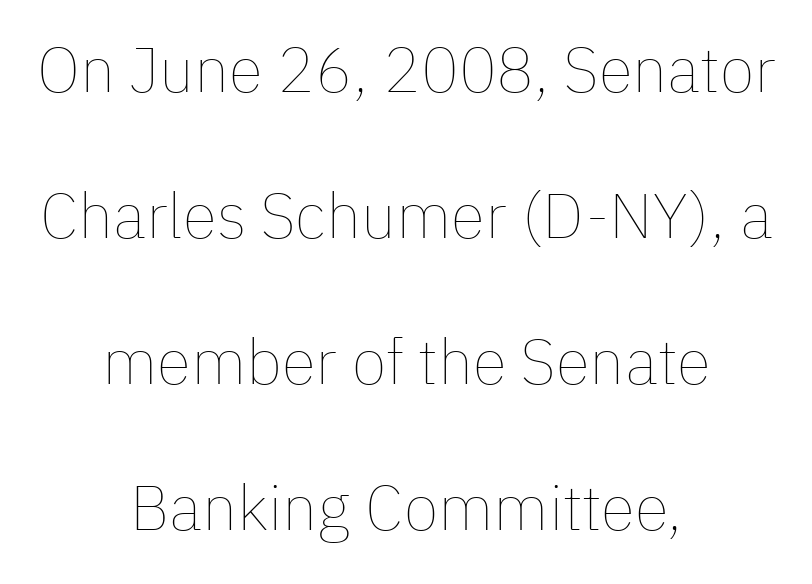
{"italic": "no", "bold": "no", "weight": "thin", "width": "normal", "stroke_contrast": "low", "x_height": "medium", "monospaced": "no", "underline": "no", "align": "center", "line_spacing": "loose", "line_spacing_ratio": 2.32, "letter_spacing": "normal", "letter_spacing_em": 0.0, "glyph_px": 63}
